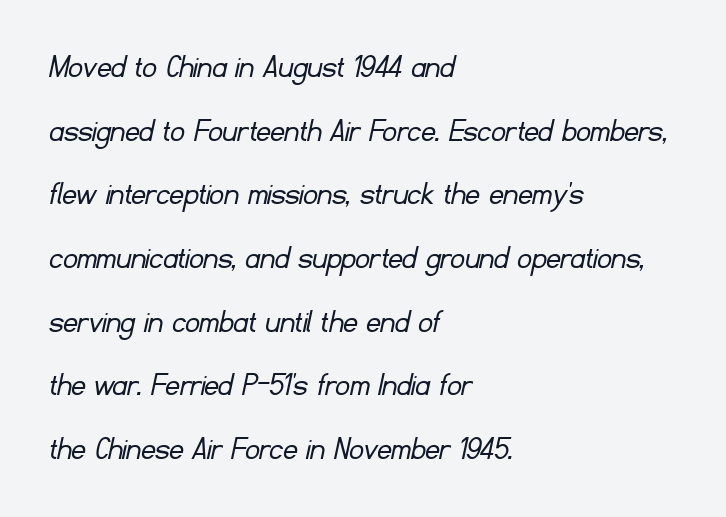
Q: Is the text bold? A: No.
Q: Is the typeface a serif or a sans-serif typeface? A: Sans-serif.
Q: Is the text underlined? A: No.
Q: How is the paragraph aligned? A: Left-aligned.
Q: Is the spacing between letters normal or unusually wide? A: Normal.
Q: Width (condensed, normal, or wide)? A: Normal.
Q: Stroke contrast? A: Low.
Q: x-height? A: Small.
Q: Monospaced? A: No.
